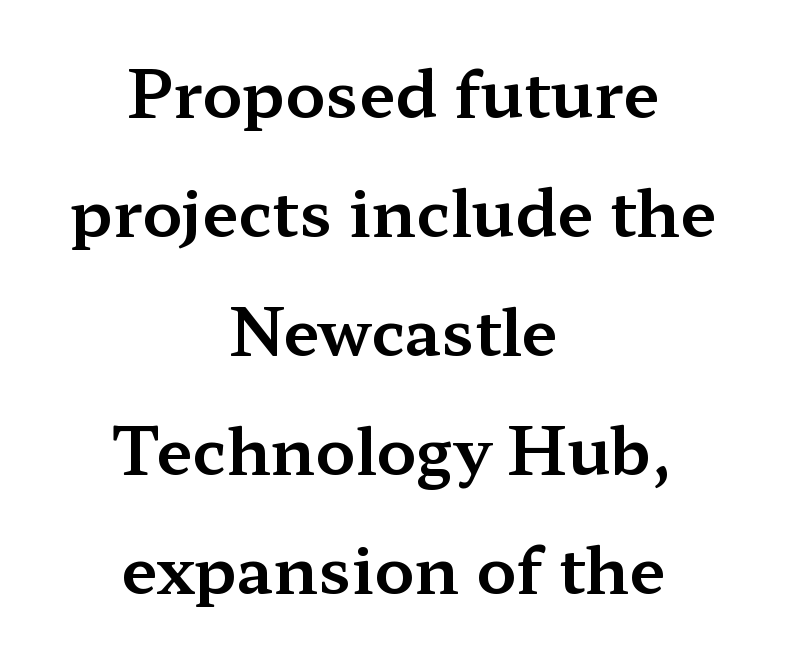
The image shows 65 px wide serif type, upright; set centered, line spacing 1.83x, normal letter spacing, not underlined; medium stroke contrast and a medium x-height.
